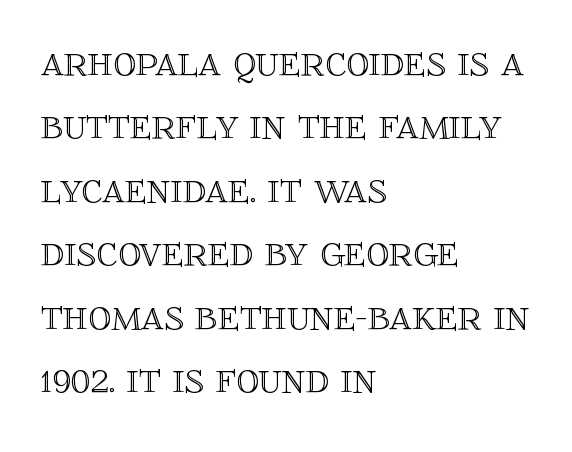
Tracking value appears to be zero — textbook default spacing. The rag falls on the right side of this text block. Note the varied advance widths — an 'i' is clearly narrower than an 'm'. A clean baseline with only descenders dipping below it. Normally led — the rows are evenly, conventionally spaced. Posture: straight, roman, zero tilt.
